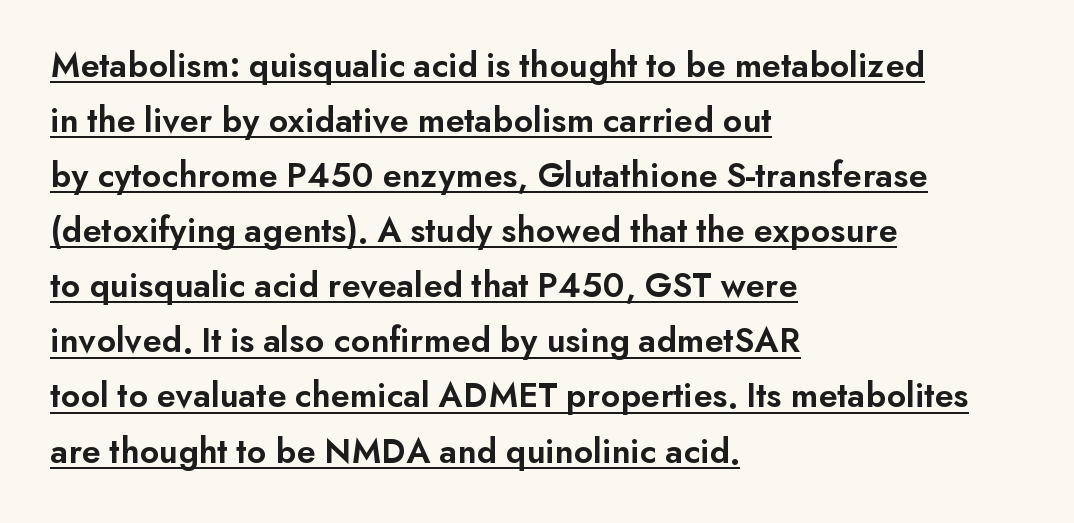
The words here are underlined. Students, observe: this is what conventionally led text looks like. The designer went with a sans here, leaving each stem footless. The compositor pushed each line to the left boundary. No extra tracking has been applied to these lines.
